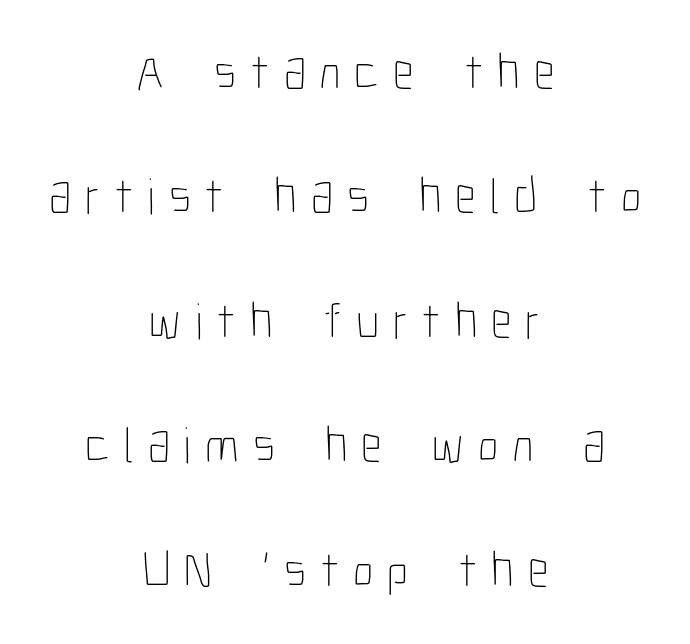
The image shows 51 px thin, condensed type, upright; set centered, loose line spacing (2.44x), unusually wide letter spacing (+0.27 em), not underlined; low stroke contrast and a medium x-height.
